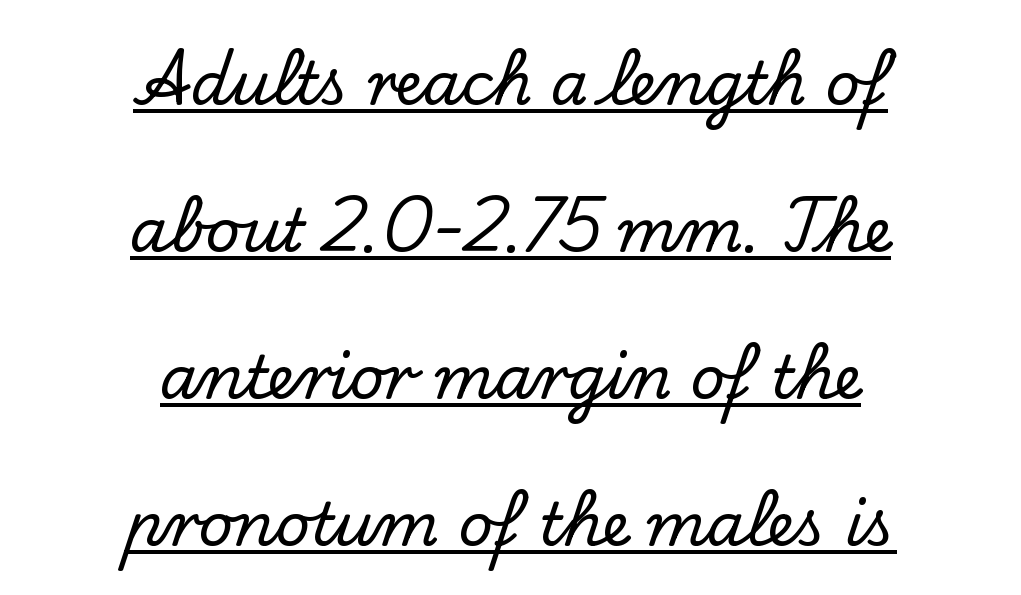
{"serif": "yes", "width": "normal", "stroke_contrast": "low", "x_height": "small", "monospaced": "no", "underline": "yes", "align": "center", "line_spacing": "loose", "line_spacing_ratio": 2.45, "letter_spacing": "normal", "letter_spacing_em": 0.0, "glyph_px": 60}
